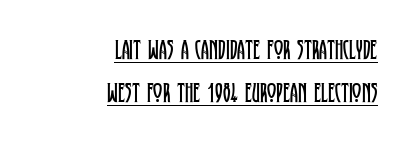
{"serif": "yes", "italic": "no", "bold": "no", "weight": "regular", "width": "condensed", "stroke_contrast": "low", "x_height": "large", "monospaced": "no", "underline": "yes", "align": "right", "line_spacing": "normal", "line_spacing_ratio": 1.52, "letter_spacing": "normal", "letter_spacing_em": 0.0, "glyph_px": 28}
